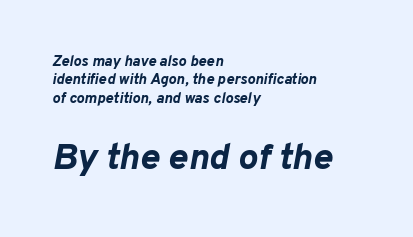
{"italic": "yes", "lean": "right", "slant_degrees": 10, "bold": "yes", "weight": "bold", "width": "normal", "stroke_contrast": "low", "x_height": "medium", "monospaced": "no", "underline": "no", "align": "left", "line_spacing_ratio": 1.22, "letter_spacing": "normal", "letter_spacing_em": 0.0, "larger_block": "second", "size_ratio": 2.47, "glyph_px": 37}
